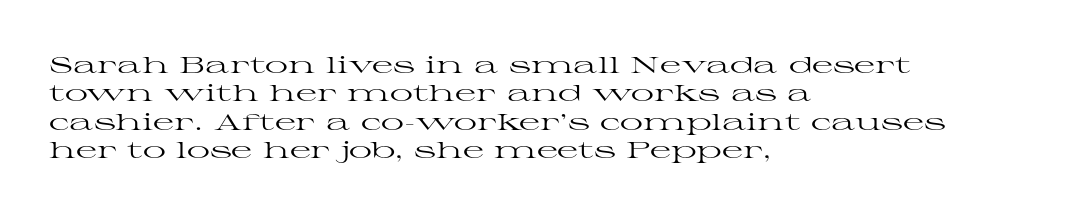
The image shows 23 px text type, upright; set left-aligned, line spacing 1.23x, normal letter spacing, not underlined.
